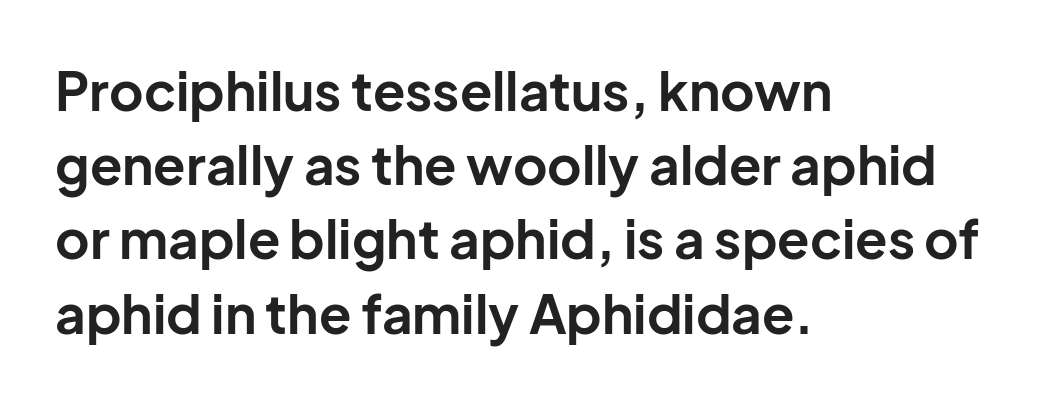
The face used here is rendered with its standard letterfit. Underline: absent. In terms of leading, this rendering sits right in the middle. The rag falls on the right side of this text block.
